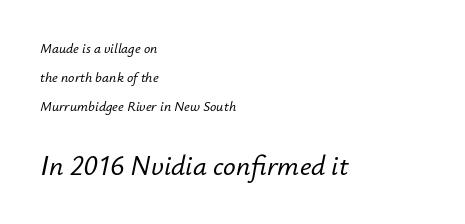
The image shows 28 px text type, italic (leaning right); set left-aligned, loose line spacing (2.06x), normal letter spacing, not underlined; the second (bottom) block is 2.0x larger; low stroke contrast and a small x-height.
